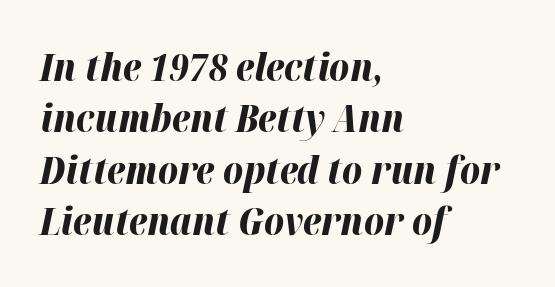
Honestly, there is no underline to notice here at all. Looks like regular typesetting: each glyph gets only the width it needs. There's an unmistakable incline to the writing here. Heft: maximum for text — a bold.
